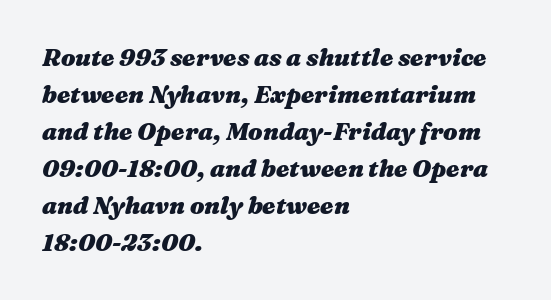
Q: Is the text bold? A: Yes.
Q: Is the text italic (slanted)? A: Yes, it leans right by about 16 degrees.
Q: Is the text underlined? A: No.
Q: How is the paragraph aligned? A: Left-aligned.
Q: Is the spacing between letters normal or unusually wide? A: Normal.
Q: Is the spacing between lines tight, normal or loose? A: Normal.
